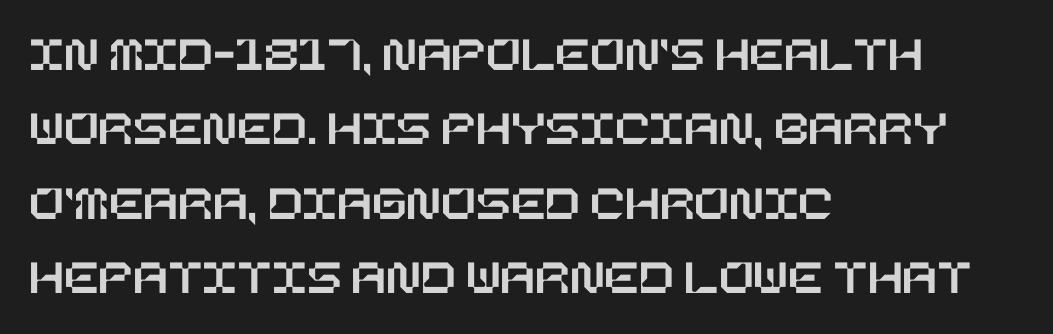
Q: Is the text italic (slanted)? A: No, it is upright.
Q: Is the text underlined? A: No.
Q: How is the paragraph aligned? A: Left-aligned.
Q: Is the spacing between letters normal or unusually wide? A: Normal.
Q: Is the spacing between lines tight, normal or loose? A: Normal.
Q: Width (condensed, normal, or wide)? A: Normal.
Q: Stroke contrast? A: Low.
Q: x-height? A: Large.
